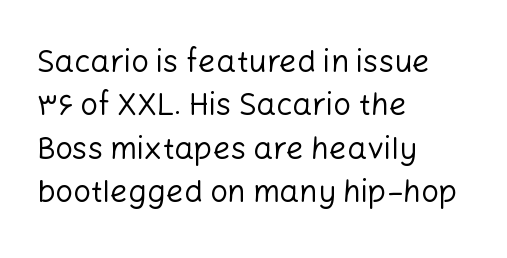
The image shows 31 px regular-weight sans-serif type, upright; set left-aligned, normal line spacing (1.4x), normal letter spacing, not underlined; low stroke contrast and a medium x-height.
